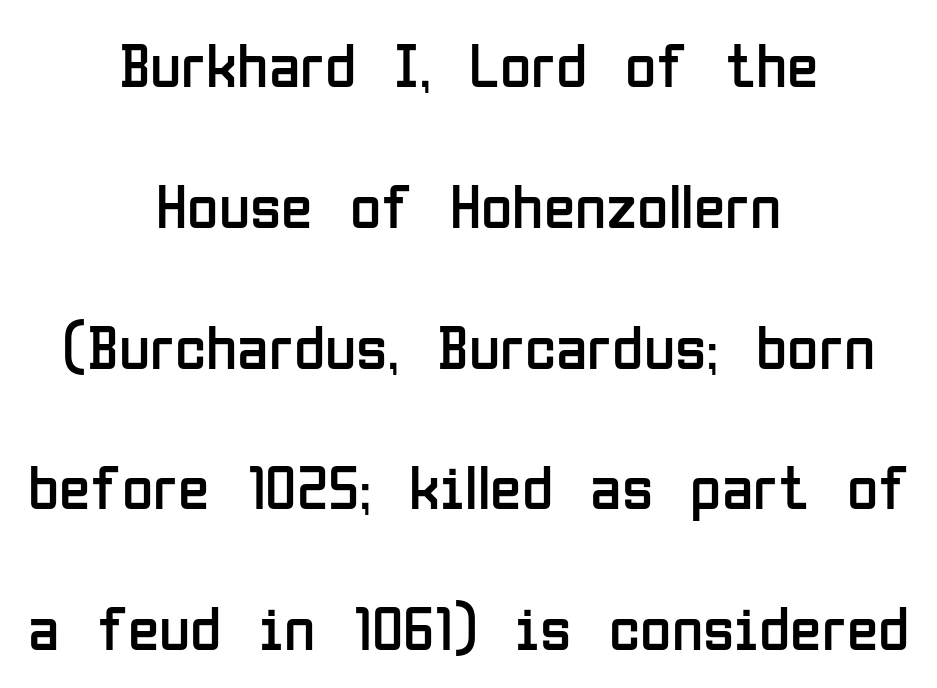
The image shows 64 px regular-weight, condensed sans-serif type, upright; set centered, loose line spacing (2.2x), normal letter spacing, not underlined; low stroke contrast and a medium x-height.
